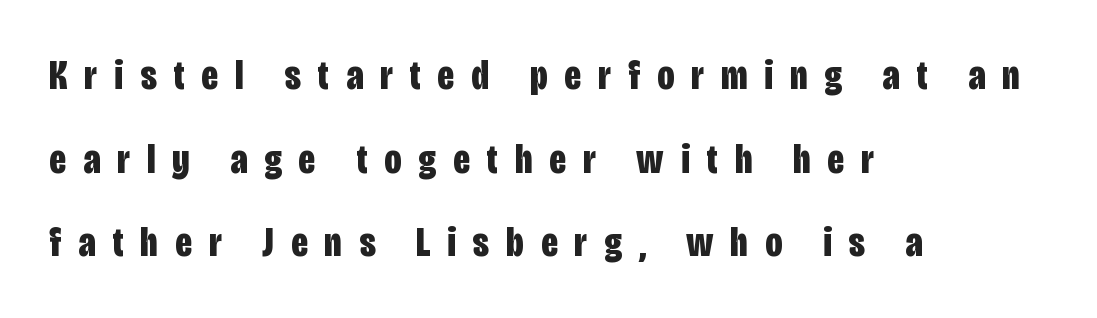
{"serif": "no", "italic": "no", "bold": "yes", "weight": "bold", "width": "condensed", "stroke_contrast": "low", "x_height": "large", "monospaced": "no", "underline": "no", "align": "left", "line_spacing": "loose", "line_spacing_ratio": 1.99, "letter_spacing": "wide", "letter_spacing_em": 0.41, "glyph_px": 42}
